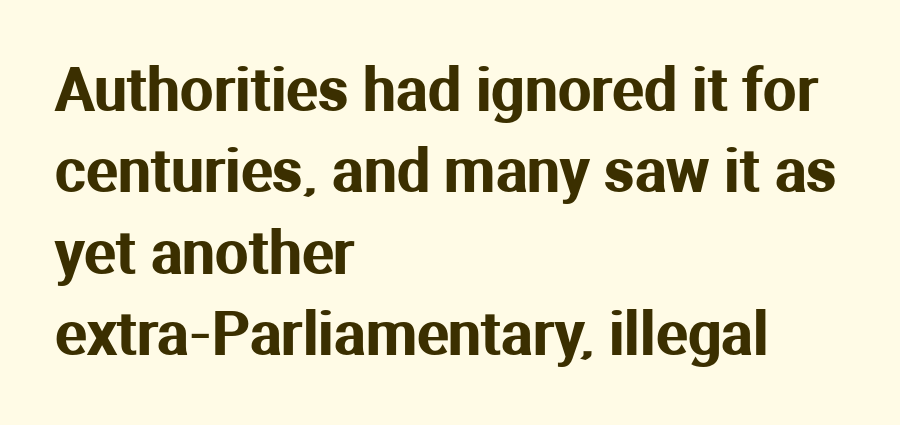
{"serif": "no", "italic": "no", "width": "normal", "stroke_contrast": "medium", "x_height": "medium", "monospaced": "no", "underline": "no", "align": "left", "line_spacing": "normal", "line_spacing_ratio": 1.38, "letter_spacing": "normal", "letter_spacing_em": 0.0, "glyph_px": 59}
